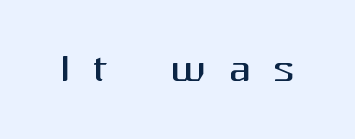
Q: Is the text bold? A: No.
Q: Is the text italic (slanted)? A: No, it is upright.
Q: Is the typeface a serif or a sans-serif typeface? A: Sans-serif.
Q: Is the text underlined? A: No.
Q: Is the spacing between letters normal or unusually wide? A: Unusually wide.
Q: Width (condensed, normal, or wide)? A: Normal.
Q: Stroke contrast? A: Medium.
Q: x-height? A: Medium.
Q: Monospaced? A: No.
